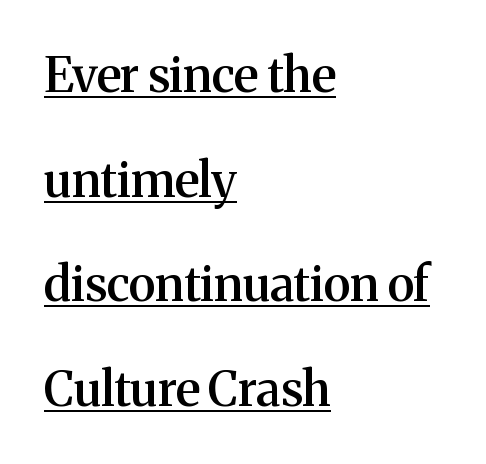
{"serif": "yes", "italic": "no", "bold": "semi", "weight": "semibold", "width": "normal", "stroke_contrast": "medium", "x_height": "medium", "monospaced": "no", "underline": "yes", "align": "left", "line_spacing": "loose", "line_spacing_ratio": 2.18, "letter_spacing": "normal", "letter_spacing_em": 0.0, "glyph_px": 48}
